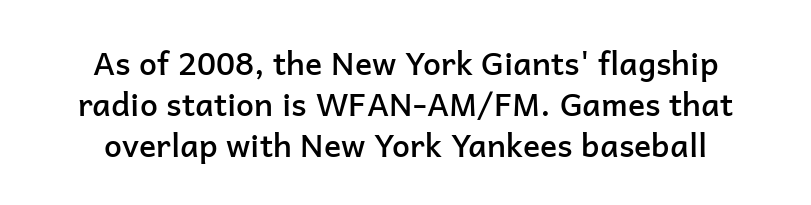
The image shows 32 px semibold sans-serif type, upright; set normal line spacing (1.28x), normal letter spacing, not underlined; low stroke contrast and a medium x-height.
